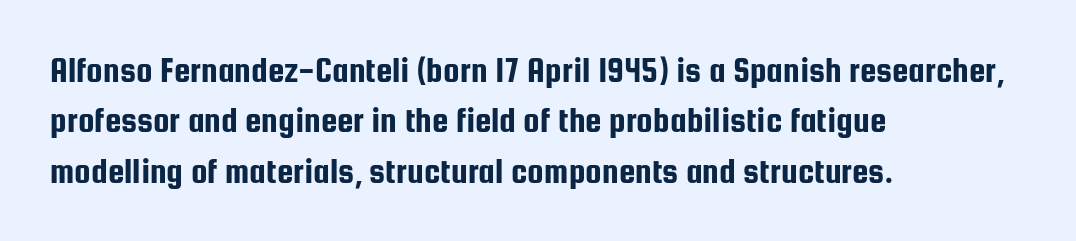
Q: Is the text italic (slanted)? A: No, it is upright.
Q: Is the typeface a serif or a sans-serif typeface? A: Sans-serif.
Q: Is the text underlined? A: No.
Q: How is the paragraph aligned? A: Left-aligned.
Q: Is the spacing between letters normal or unusually wide? A: Normal.
Q: Is the spacing between lines tight, normal or loose? A: Normal.
Q: Width (condensed, normal, or wide)? A: Condensed.
Q: Stroke contrast? A: Low.
Q: x-height? A: Medium.
Q: Monospaced? A: No.
